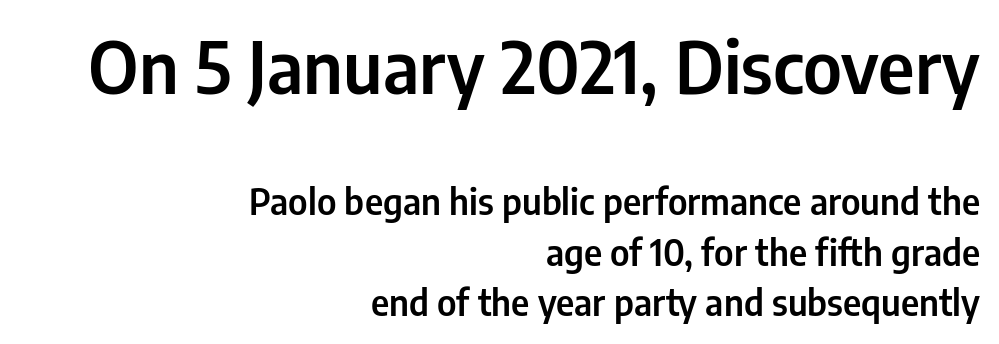
{"serif": "no", "italic": "no", "width": "condensed", "stroke_contrast": "low", "x_height": "medium", "monospaced": "no", "underline": "no", "align": "right", "line_spacing": "normal", "line_spacing_ratio": 1.4, "letter_spacing": "normal", "letter_spacing_em": 0.0, "larger_block": "first", "size_ratio": 2.0, "glyph_px": 72}
